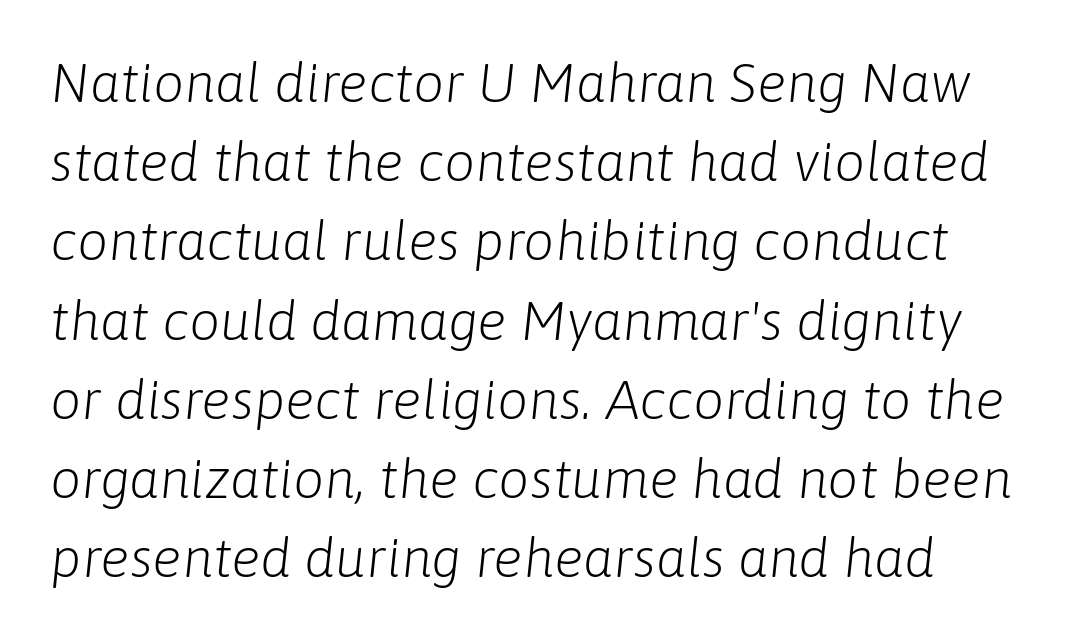
Q: Is the text bold? A: No.
Q: Is the text italic (slanted)? A: Yes, it leans right by about 6 degrees.
Q: Is the text underlined? A: No.
Q: Is the spacing between letters normal or unusually wide? A: Normal.
Q: Is the spacing between lines tight, normal or loose? A: Normal.
Q: Width (condensed, normal, or wide)? A: Normal.
Q: Stroke contrast? A: Low.
Q: x-height? A: Medium.
Q: Monospaced? A: No.
